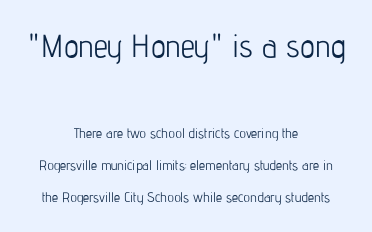
{"serif": "no", "italic": "no", "bold": "no", "weight": "light", "width": "condensed", "stroke_contrast": "low", "x_height": "medium", "monospaced": "no", "underline": "no", "align": "center", "line_spacing": "loose", "line_spacing_ratio": 2.27, "letter_spacing": "normal", "letter_spacing_em": 0.0, "larger_block": "first", "size_ratio": 2.29, "glyph_px": 32}
